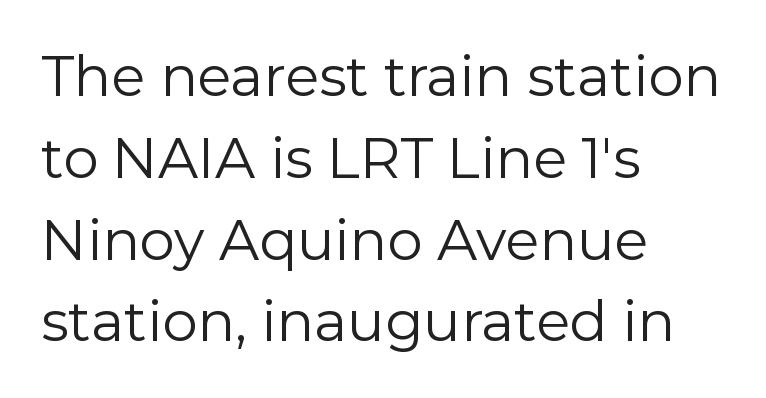
This rendering employs a face without finishing strokes, i.e., a sans-serif. A typesetter would call this proportional, since set widths differ per character. Rendered with straight, roman letterforms. Between one letter and the next there's only the usual sliver of space.
